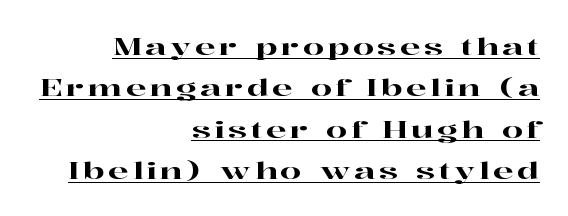
Q: Is the text italic (slanted)? A: No, it is upright.
Q: Is the text underlined? A: Yes.
Q: How is the paragraph aligned? A: Right-aligned.
